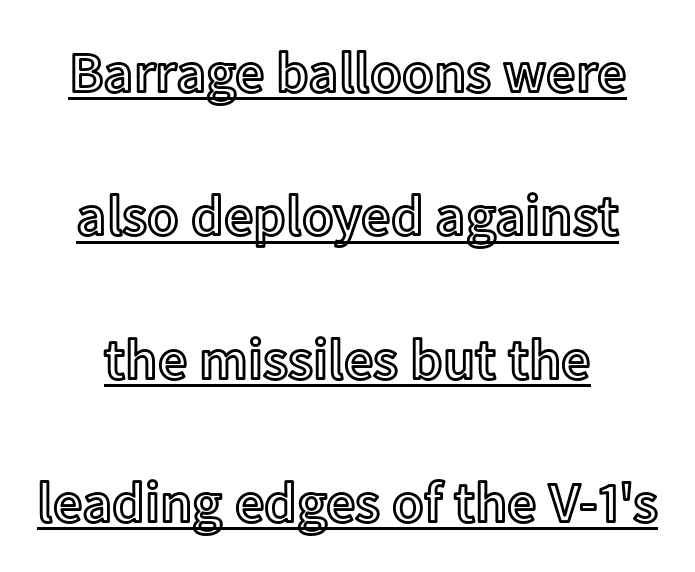
{"italic": "no", "width": "normal", "x_height": "medium", "monospaced": "no", "underline": "yes", "line_spacing": "loose", "line_spacing_ratio": 2.47, "letter_spacing": "normal", "letter_spacing_em": 0.0, "glyph_px": 58}
